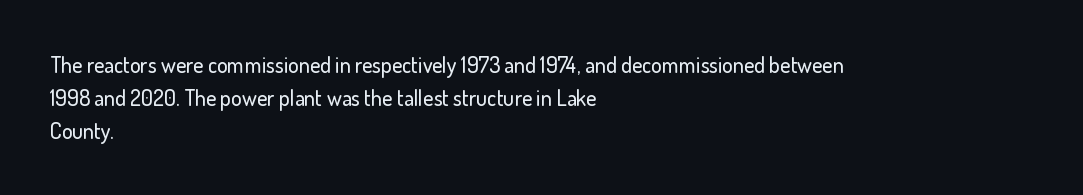
Q: Is the text italic (slanted)? A: No, it is upright.
Q: Is the text underlined? A: No.
Q: How is the paragraph aligned? A: Left-aligned.
Q: Is the spacing between letters normal or unusually wide? A: Normal.
Q: Is the spacing between lines tight, normal or loose? A: Normal.
